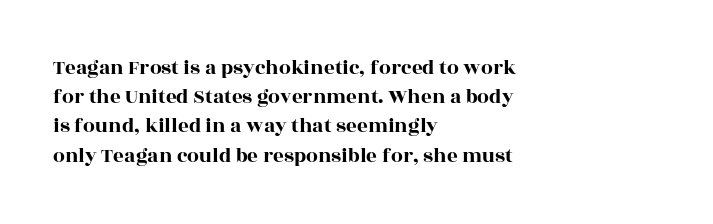
The image shows 21 px text type, upright; set left-aligned, normal line spacing (1.39x), normal letter spacing, not underlined.
